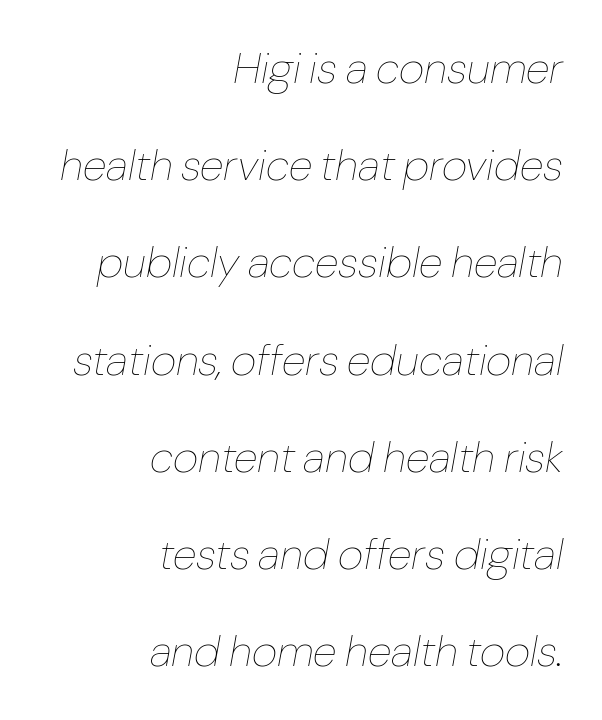
{"italic": "yes", "lean": "right", "slant_degrees": 10, "bold": "no", "weight": "thin", "width": "normal", "stroke_contrast": "low", "x_height": "medium", "monospaced": "no", "underline": "no", "align": "right", "line_spacing": "loose", "line_spacing_ratio": 2.21, "letter_spacing": "normal", "letter_spacing_em": 0.0, "glyph_px": 44}
